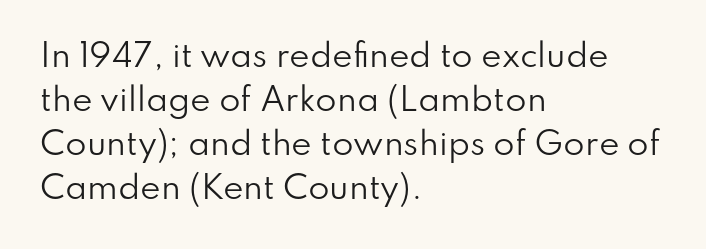
The weight tops out at a normal text grade. Baseline-to-baseline distance is the conventional proportion of letter height. Horizontal alignment here is leftward, the default for most running prose. A bare baseline throughout the passage. Do the letters lean? They stand straight.
